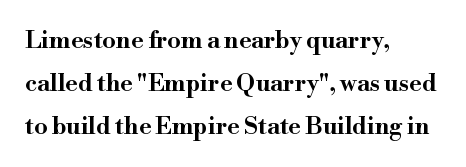
The image shows 24 px text type, upright; set left-aligned, line spacing 1.79x, normal letter spacing, not underlined.
